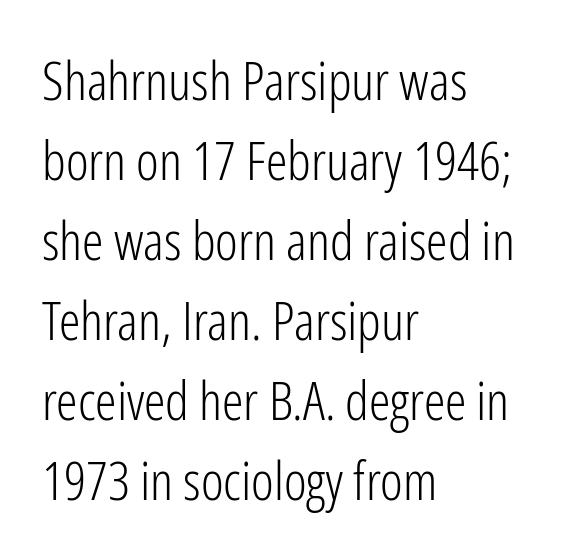
Ink coverage per letter is moderate at most. Students, note that the glyphs here touch the page at normal intervals. The passage shown stacks its lines at a standard gap. This is sans-serif lettering, the kind often seen on screens and signage.
